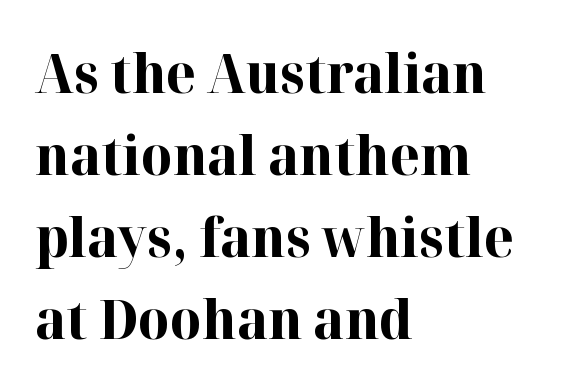
The paragraph has a hard left edge and a soft right edge. The typography opts for an upright posture over an oblique one. Each letter keeps its own natural width here, so spacing adapts to shape. Beneath every word, the page is bare. Old-style or modern, the face here clearly has serifs. Normally led — the rows are evenly, conventionally spaced.
